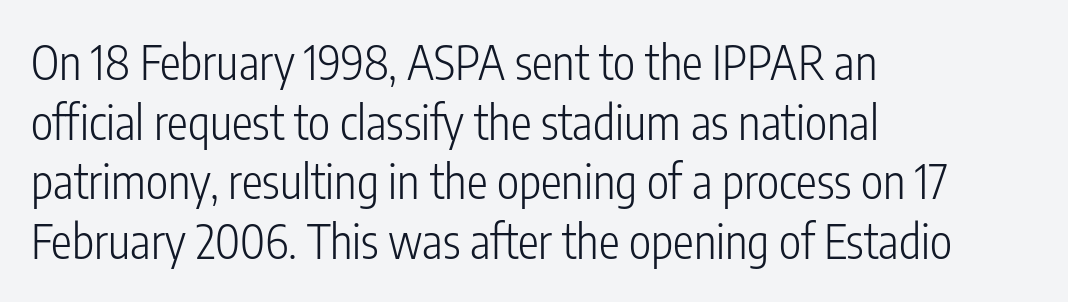
The image shows 47 px light, condensed sans-serif type, upright; set left-aligned, normal line spacing (1.27x), normal letter spacing, not underlined; low stroke contrast and a medium x-height.
